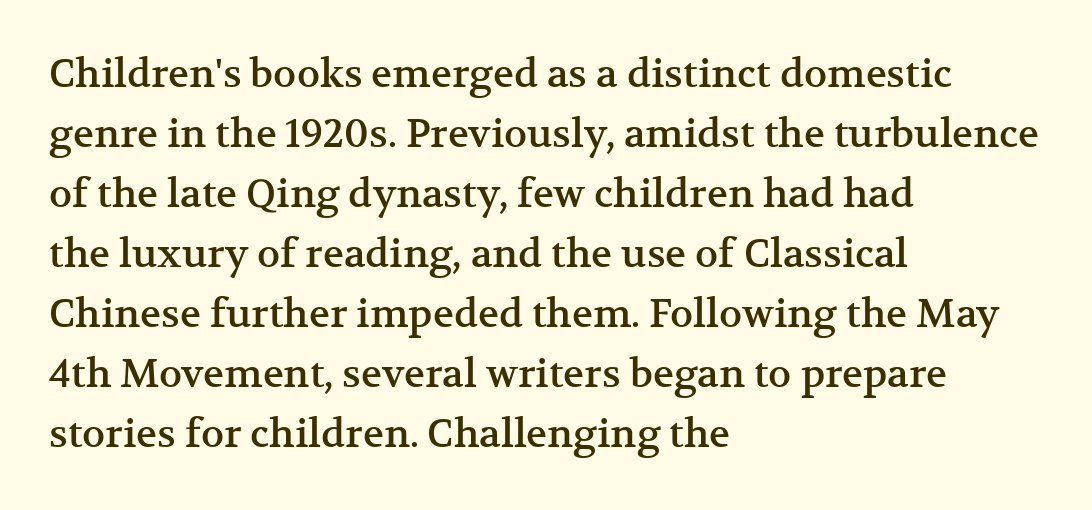
The image shows 39 px serif type, upright; set left-aligned, normal line spacing (1.54x), normal letter spacing, not underlined; medium stroke contrast and a medium x-height.
